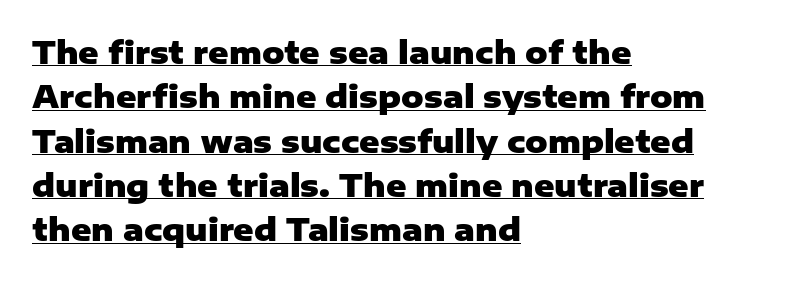
Q: Is the text bold? A: Yes.
Q: Is the text italic (slanted)? A: No, it is upright.
Q: Is the typeface a serif or a sans-serif typeface? A: Sans-serif.
Q: Is the text underlined? A: Yes.
Q: How is the paragraph aligned? A: Left-aligned.
Q: Is the spacing between letters normal or unusually wide? A: Normal.
Q: Is the spacing between lines tight, normal or loose? A: Normal.
Q: Width (condensed, normal, or wide)? A: Normal.
Q: Stroke contrast? A: Low.
Q: x-height? A: Medium.
Q: Monospaced? A: No.
